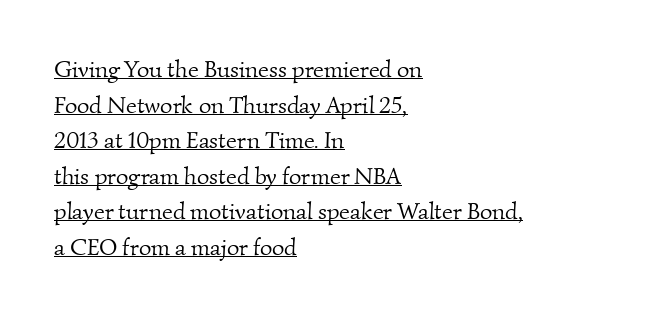
The image shows 24 px text type; set left-aligned, normal line spacing (1.48x), normal letter spacing, underlined.
